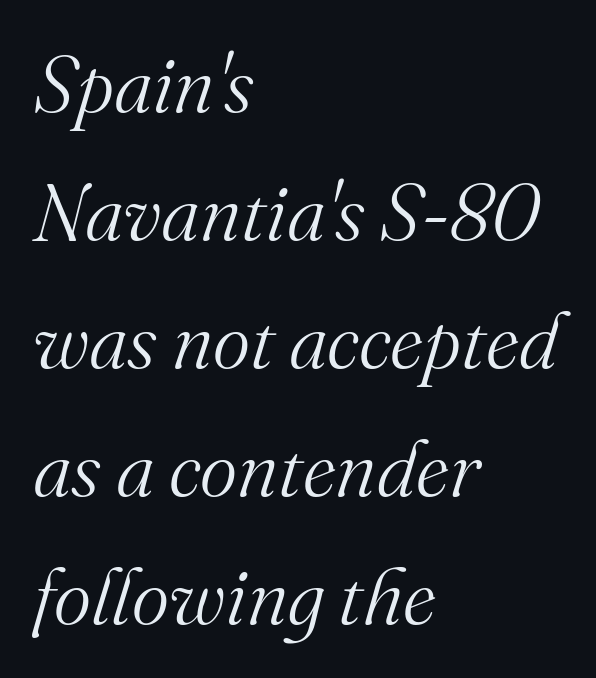
Is this a sans? No — the strokes have serifs. The lines are quadded left. The passage shown is not underscored anywhere. If you drew a line through each stem, it would be angled.
